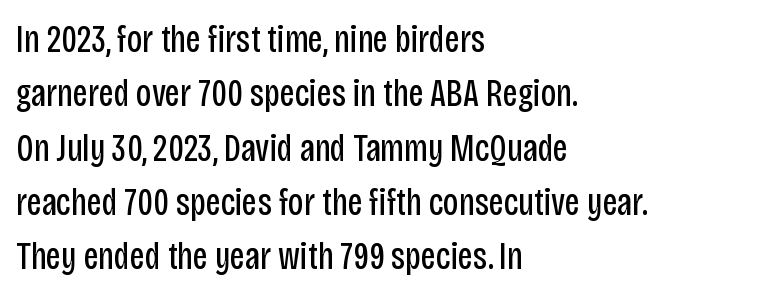
Descender tails drop into unmarked territory. Normally led — the rows are evenly, conventionally spaced. Every character sits straight up, as roman type does. Spacing verdict: proportional, widths tailored to each character. The line texture is even and compact thanks to regular tracking. A quiet, ordinary-to-light weight characterises the typeface.
